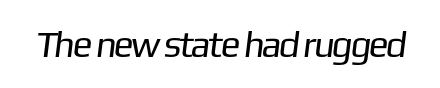
{"serif": "no", "bold": "no", "weight": "regular", "width": "normal", "stroke_contrast": "low", "x_height": "medium", "monospaced": "no", "underline": "no", "letter_spacing": "normal", "letter_spacing_em": 0.0, "glyph_px": 37}
